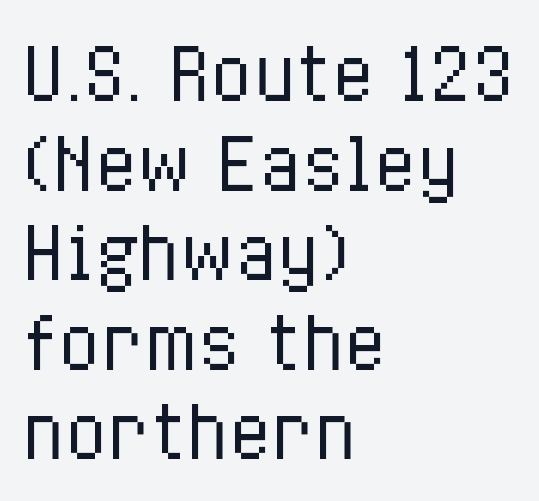
The image shows 70 px regular-weight, condensed type, upright; set left-aligned, normal line spacing (1.28x), normal letter spacing, not underlined; low stroke contrast and a medium x-height.
